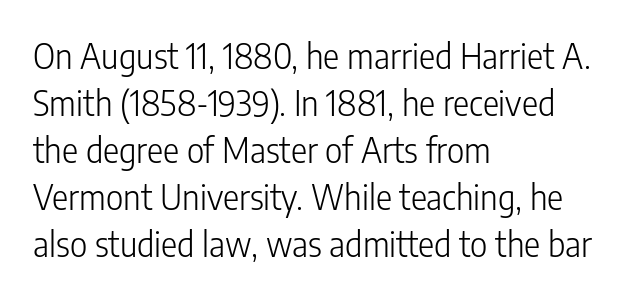
Q: Is the text bold? A: No.
Q: Is the text italic (slanted)? A: No, it is upright.
Q: Is the typeface a serif or a sans-serif typeface? A: Sans-serif.
Q: Is the text underlined? A: No.
Q: How is the paragraph aligned? A: Left-aligned.
Q: Is the spacing between letters normal or unusually wide? A: Normal.
Q: Is the spacing between lines tight, normal or loose? A: Normal.
Q: Width (condensed, normal, or wide)? A: Condensed.
Q: Stroke contrast? A: Low.
Q: x-height? A: Medium.
Q: Monospaced? A: No.
